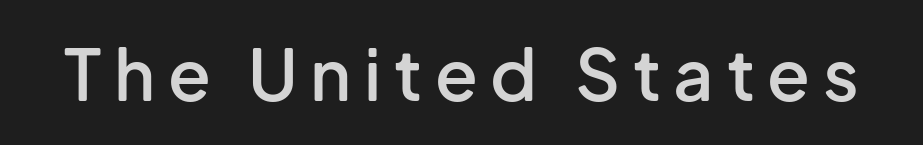
Just letters on the line, the space beneath them empty. Firm but not heavy-handed strokes: this text is semibold. Typographically, this falls in the sans-serif category. Upright lettering throughout. A typesetter would call this proportional, since set widths differ per character.
